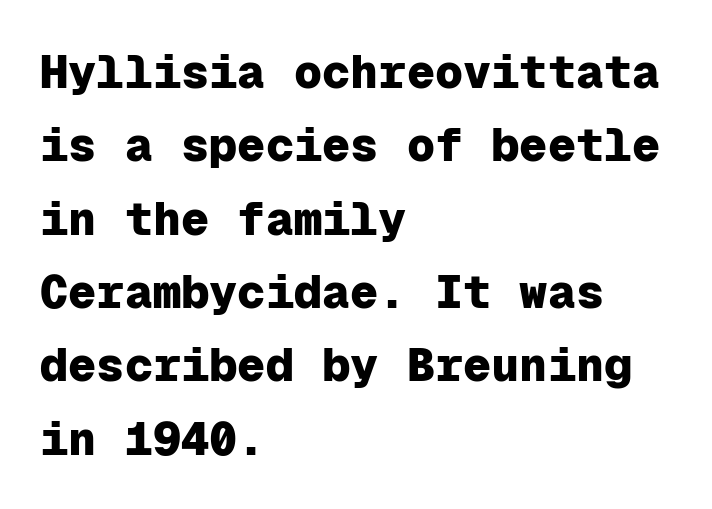
The letterforms sit shoulder to shoulder at normal distance. Successive baselines arrive at the customary interval. The paragraph has a hard left edge and a soft right edge. Does the lettering tilt? It doesn't — this is upright. The glyphs have the mass of a bold cut.
